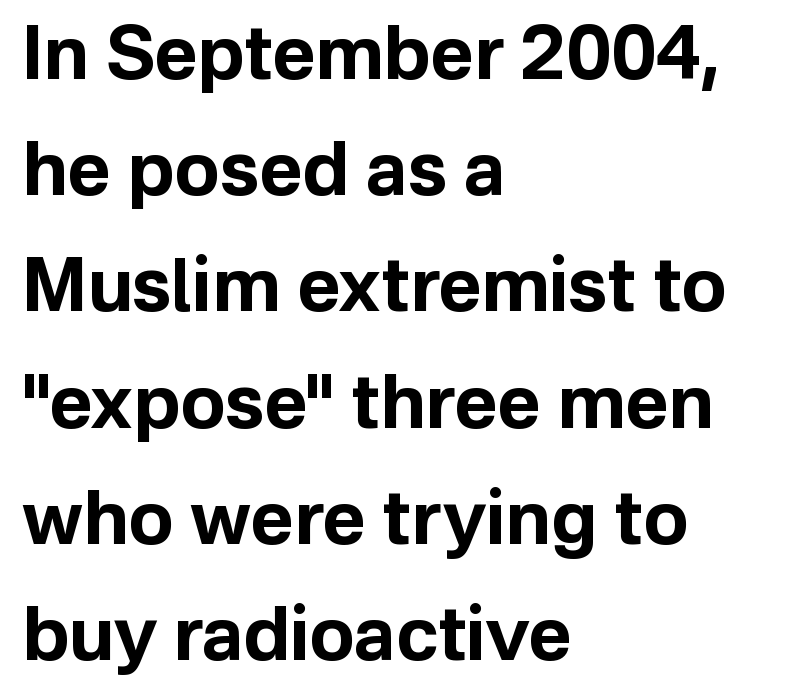
{"serif": "no", "italic": "no", "bold": "yes", "weight": "bold", "width": "normal", "stroke_contrast": "low", "x_height": "medium", "monospaced": "no", "underline": "no", "align": "left", "line_spacing": "normal", "line_spacing_ratio": 1.57, "letter_spacing": "normal", "letter_spacing_em": 0.0, "glyph_px": 74}
